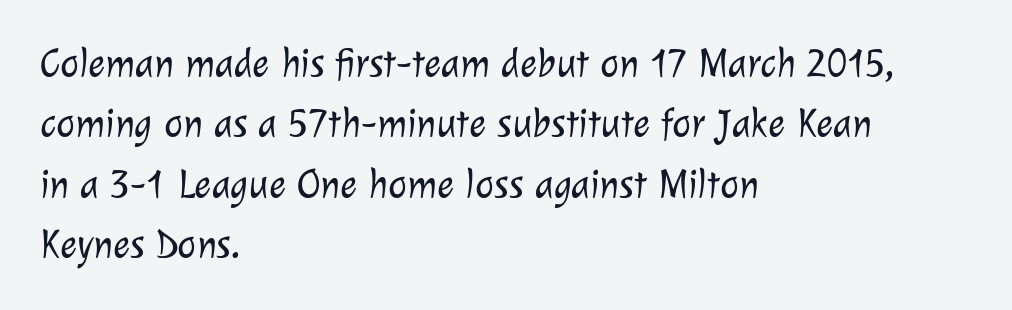
The image shows 40 px light sans-serif type; set left-aligned, normal line spacing (1.51x), normal letter spacing, not underlined; low stroke contrast and a medium x-height.
